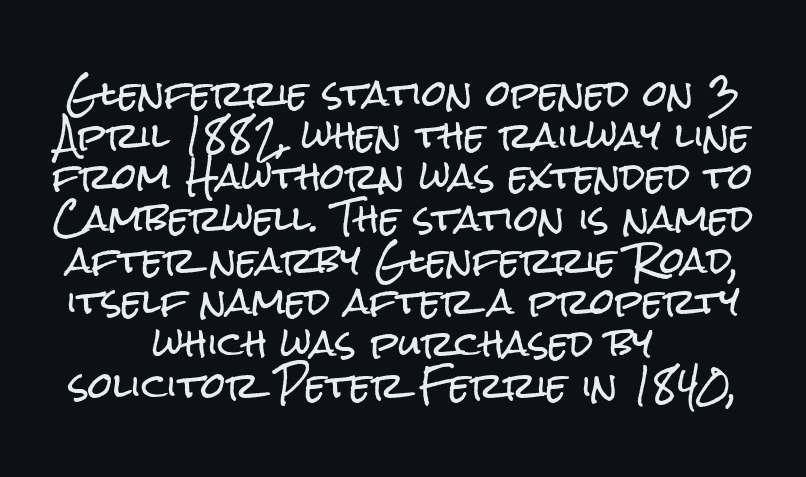
There is no visible air inserted between adjacent glyphs. A clean baseline with only descenders dipping below it. Line starts and ends both wander, symmetrically. Characters remain perfectly vertical along every line. Does the type have serifs? No, each stem ends abruptly. Spacing verdict: proportional, widths tailored to each character.
